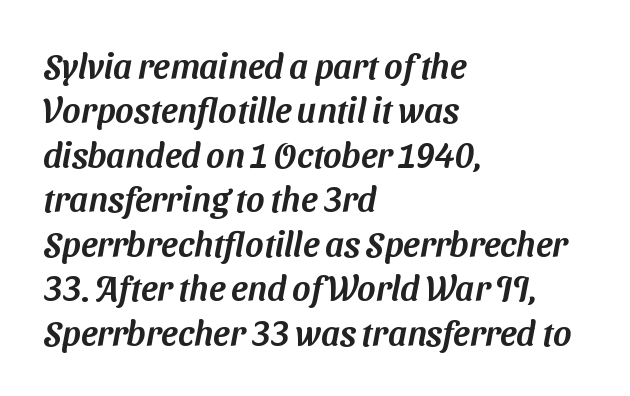
The image shows 35 px sans-serif type; set left-aligned, normal line spacing (1.27x), normal letter spacing, not underlined; medium stroke contrast and a medium x-height.
